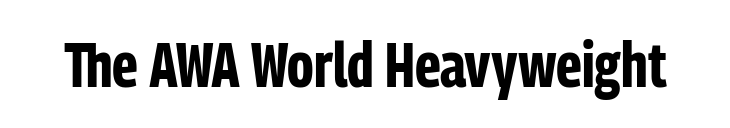
Q: Is the text bold? A: Yes.
Q: Is the text italic (slanted)? A: No, it is upright.
Q: Is the typeface a serif or a sans-serif typeface? A: Sans-serif.
Q: Is the text underlined? A: No.
Q: Is the spacing between letters normal or unusually wide? A: Normal.
Q: Width (condensed, normal, or wide)? A: Condensed.
Q: Stroke contrast? A: Low.
Q: x-height? A: Medium.
Q: Monospaced? A: No.
